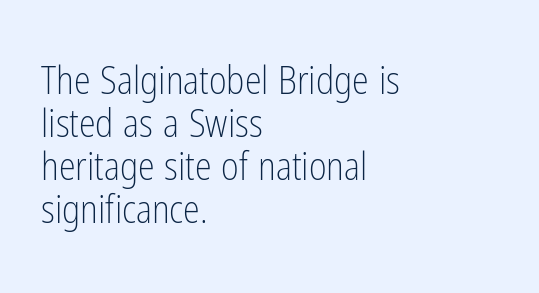
Q: Is the text bold? A: No.
Q: Is the text italic (slanted)? A: No, it is upright.
Q: Is the typeface a serif or a sans-serif typeface? A: Sans-serif.
Q: Is the text underlined? A: No.
Q: How is the paragraph aligned? A: Left-aligned.
Q: Is the spacing between letters normal or unusually wide? A: Normal.
Q: Is the spacing between lines tight, normal or loose? A: Tight.
Q: Width (condensed, normal, or wide)? A: Condensed.
Q: Stroke contrast? A: Low.
Q: x-height? A: Medium.
Q: Monospaced? A: No.
